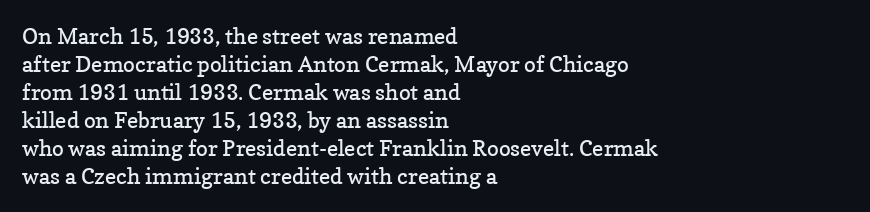
{"italic": "no", "bold": "no", "underline": "no", "align": "left", "line_spacing": "normal", "line_spacing_ratio": 1.27, "letter_spacing": "normal", "letter_spacing_em": 0.0, "glyph_px": 22}
